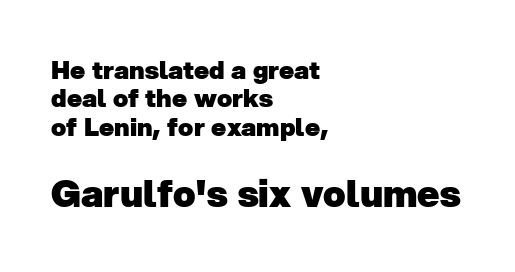
Q: Is the text bold? A: Yes.
Q: Is the typeface a serif or a sans-serif typeface? A: Sans-serif.
Q: Is the text underlined? A: No.
Q: How is the paragraph aligned? A: Left-aligned.
Q: Is the spacing between letters normal or unusually wide? A: Normal.
Q: Is the spacing between lines tight, normal or loose? A: Tight.
Q: Which block of text is set in a larger size, the first (top) or the second (bottom)? A: The second (bottom) one.
Q: Width (condensed, normal, or wide)? A: Normal.
Q: Stroke contrast? A: Low.
Q: x-height? A: Medium.
Q: Monospaced? A: No.
